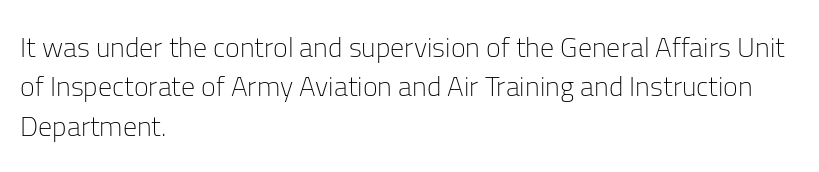
Do the characters align in a grid? No, the font is proportional. Unmarked baselines from the first word to the last. The face looks like a standard text weight, possibly lighter. Does the copy run flush right? No — it runs flush left.
